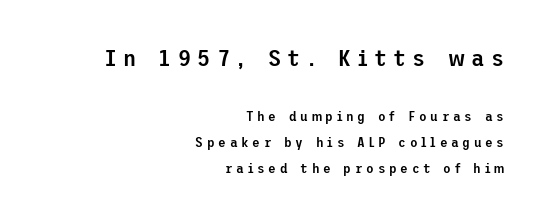
{"italic": "no", "bold": "semi", "underline": "no", "align": "right", "line_spacing_ratio": 1.87, "letter_spacing": "wide", "letter_spacing_em": 0.26, "larger_block": "first", "size_ratio": 1.71, "glyph_px": 24}
